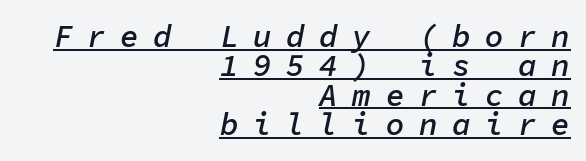
Q: Is the text bold? A: Semi-bold.
Q: Is the text italic (slanted)? A: Yes, it leans right by about 11 degrees.
Q: Is the text underlined? A: Yes.
Q: How is the paragraph aligned? A: Right-aligned.
Q: Is the spacing between letters normal or unusually wide? A: Unusually wide.
Q: Is the spacing between lines tight, normal or loose? A: Tight.
Q: Width (condensed, normal, or wide)? A: Normal.
Q: Stroke contrast? A: Low.
Q: x-height? A: Medium.
Q: Monospaced? A: Yes.
